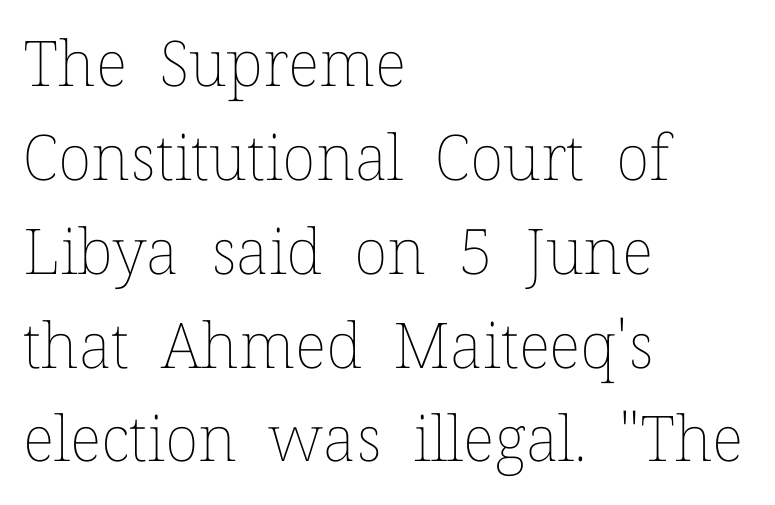
Weight: regular or lighter. Default kerning and tracking; the words read as compact shapes. A classic flush-left, rag-right setting is used for this passage. The face used here is proportionally spaced, like ordinary book or web type. Normally led — the rows are evenly, conventionally spaced. No word sits above an underline.
